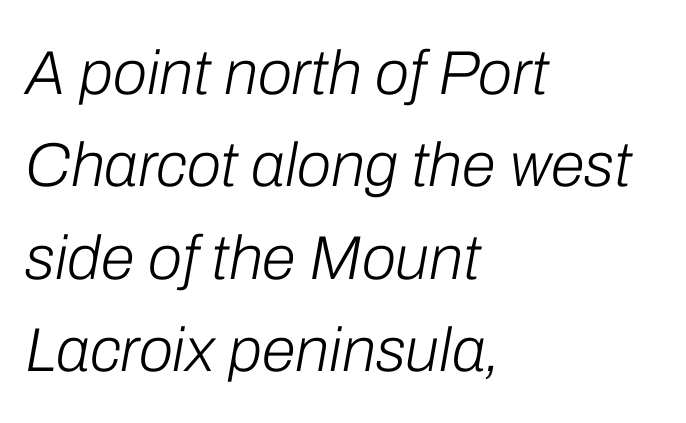
This sample has the flowing, uneven cadence of proportional lettering. Anything drawn beneath the words? Only blank space. Slant detected: the letters are inclined. These lines are set flush left with a ragged right edge.
